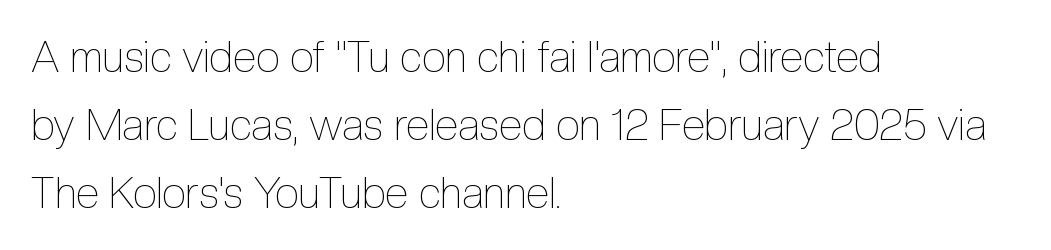
No word sits above an underline. Nope, not italic — everything's standing straight. The font is comparable to plain body text, perhaps lighter. All the whitespace from short lines collects on the right. Looks like regular typesetting: each glyph gets only the width it needs. Reading down the column, the eye jumps a familiar distance to each next line.
